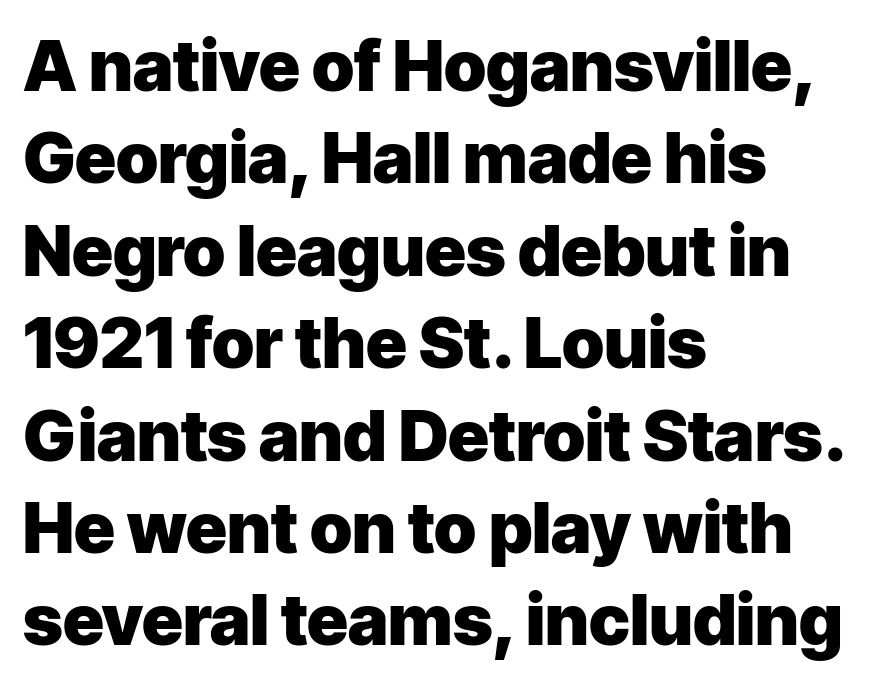
{"serif": "no", "italic": "no", "bold": "yes", "weight": "heavy", "width": "normal", "stroke_contrast": "low", "x_height": "medium", "monospaced": "no", "underline": "no", "align": "left", "line_spacing": "normal", "line_spacing_ratio": 1.32, "letter_spacing": "normal", "letter_spacing_em": 0.0, "glyph_px": 70}
